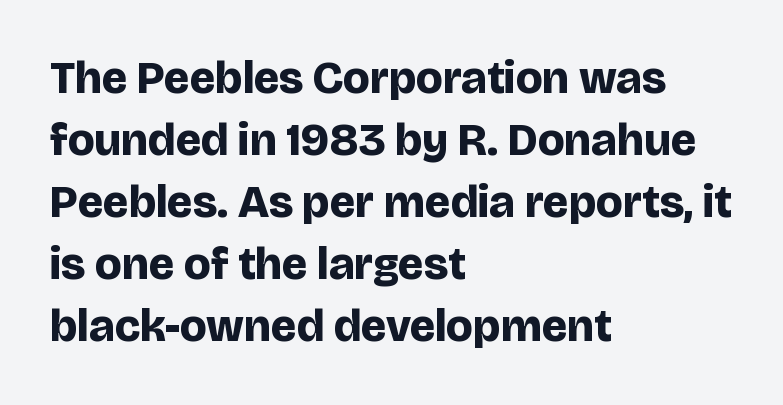
Each line starts at the same left margin while the right side varies. The specimen omits any rule beneath the text block's lines. The text was rendered using a sans face with plain stroke endings. Every stem runs plumb, perpendicular to the baseline.
